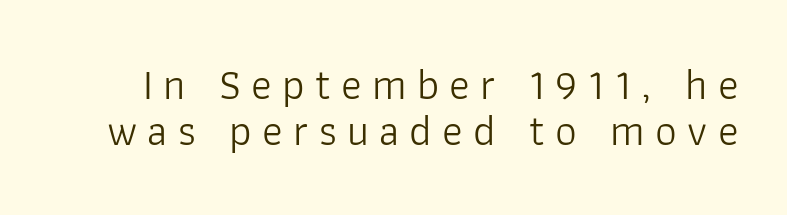
Q: Is the text bold? A: No.
Q: Is the text italic (slanted)? A: No, it is upright.
Q: Is the typeface a serif or a sans-serif typeface? A: Sans-serif.
Q: Is the text underlined? A: No.
Q: Is the spacing between letters normal or unusually wide? A: Unusually wide.
Q: Is the spacing between lines tight, normal or loose? A: Tight.
Q: Width (condensed, normal, or wide)? A: Normal.
Q: Stroke contrast? A: Low.
Q: x-height? A: Medium.
Q: Monospaced? A: No.
